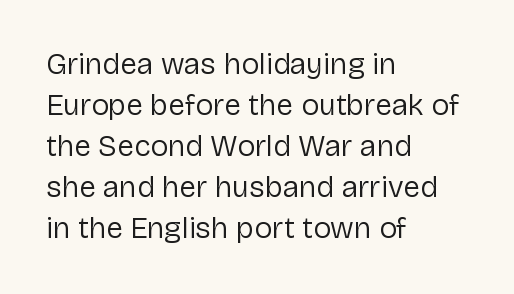
{"serif": "no", "italic": "no", "bold": "no", "weight": "regular", "width": "normal", "stroke_contrast": "low", "x_height": "medium", "monospaced": "no", "underline": "no", "align": "left", "line_spacing": "normal", "line_spacing_ratio": 1.37, "letter_spacing": "normal", "letter_spacing_em": 0.0, "glyph_px": 30}
